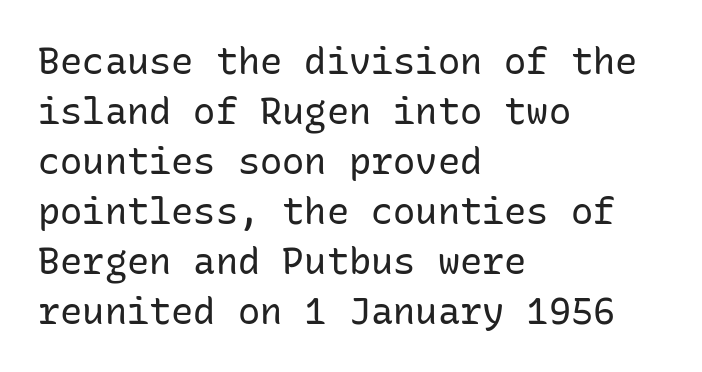
The image shows 37 px regular-weight sans-serif type, upright, monospaced; set left-aligned, normal line spacing (1.35x), normal letter spacing, not underlined; low stroke contrast and a medium x-height.
